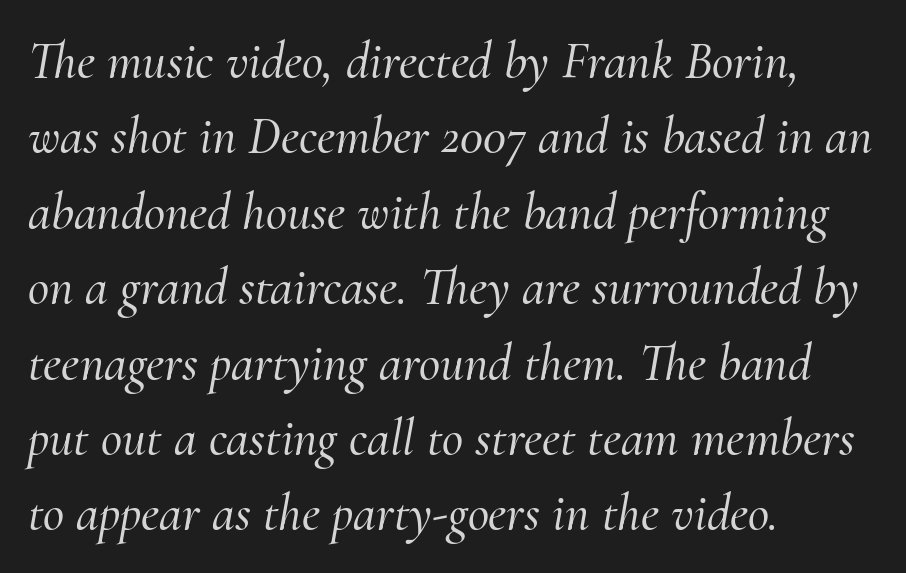
{"serif": "yes", "italic": "yes", "lean": "right", "slant_degrees": 10, "width": "normal", "stroke_contrast": "medium", "x_height": "small", "monospaced": "no", "underline": "no", "align": "left", "line_spacing": "normal", "line_spacing_ratio": 1.45, "letter_spacing": "normal", "letter_spacing_em": 0.0, "glyph_px": 52}
